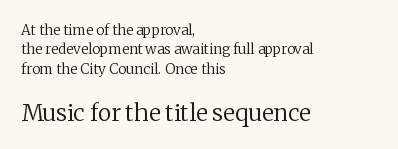
{"italic": "no", "bold": "no", "underline": "no", "align": "left", "line_spacing": "normal", "line_spacing_ratio": 1.39, "letter_spacing": "normal", "letter_spacing_em": 0.0, "larger_block": "second", "size_ratio": 1.64, "glyph_px": 23}
